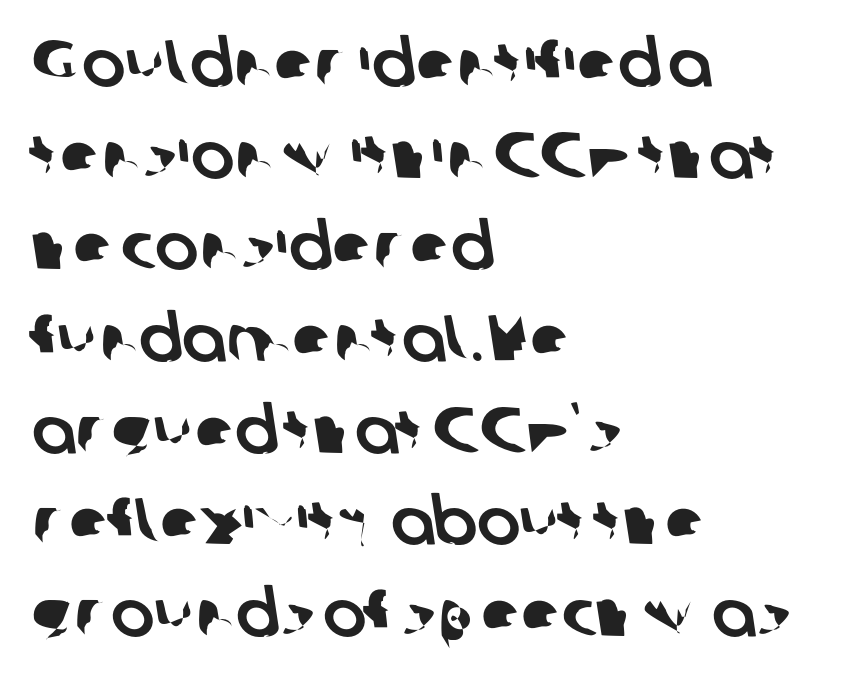
{"serif": "no", "width": "normal", "stroke_contrast": "low", "x_height": "medium", "monospaced": "no", "underline": "no", "align": "left", "line_spacing": "normal", "line_spacing_ratio": 1.41, "letter_spacing": "normal", "letter_spacing_em": 0.0, "glyph_px": 65}
